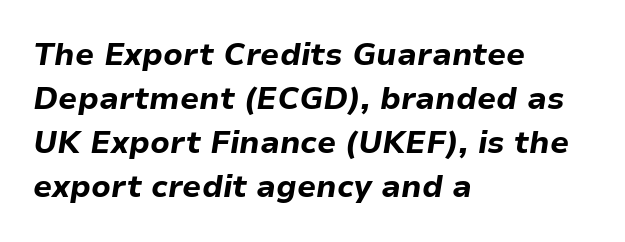
{"italic": "yes", "lean": "right", "slant_degrees": 9, "bold": "yes", "weight": "bold", "width": "normal", "stroke_contrast": "low", "x_height": "medium", "monospaced": "no", "underline": "no", "align": "left", "line_spacing": "normal", "line_spacing_ratio": 1.42, "letter_spacing": "normal", "letter_spacing_em": 0.0, "glyph_px": 31}
